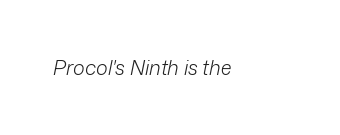
The image shows 20 px text type, italic (leaning right); set normal letter spacing, not underlined.
